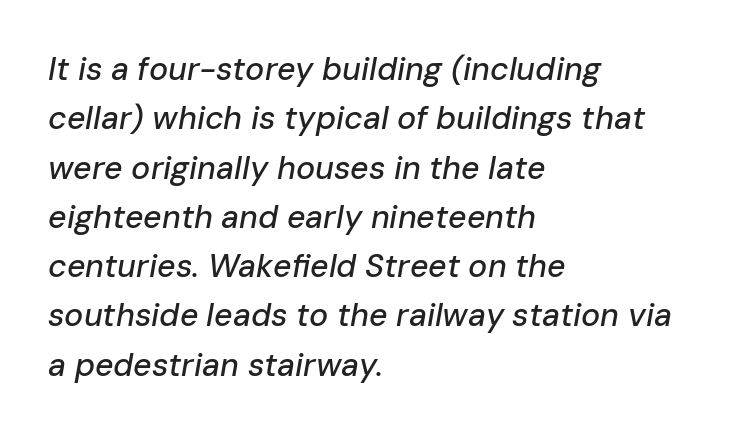
This sample has the flowing, uneven cadence of proportional lettering. The type is set solid horizontally, with unmodified tracking. The specimen reads as italic at a glance. The rag falls on the right side of this text block. The glyphs are unaccompanied by any horizontal stroke below them. The designer left line spacing at the default.
